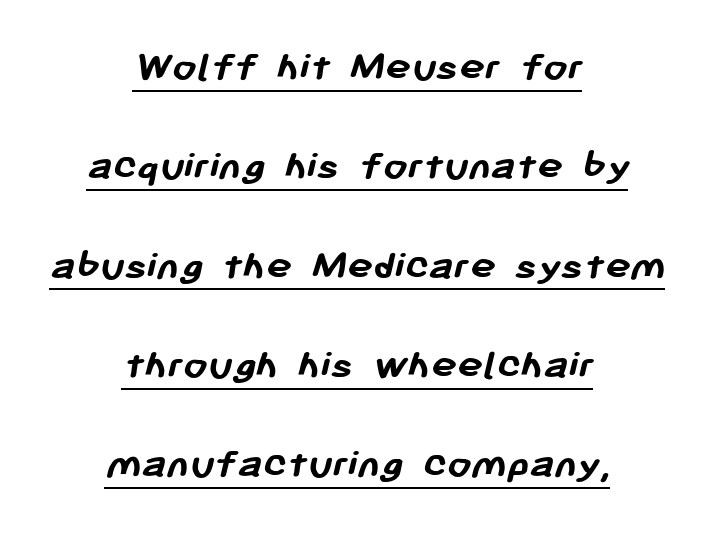
Is the block centered? Yes — each line is placed symmetrically about the middle. Tracking here is standard; glyphs follow each other at the usual distance. Compared with an ordinary text face, these strokes are far heavier — a full bold. A typesetter would call this proportional, since set widths differ per character. Every word sits above its own underline. A great deal of white space separates one row of letters from the next.
